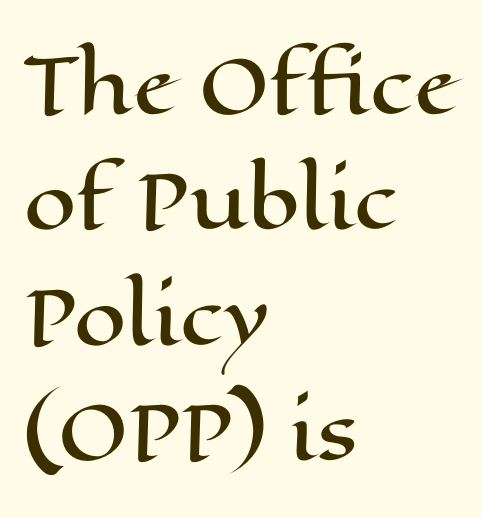
Q: Is the text italic (slanted)? A: No, it is upright.
Q: Is the text underlined? A: No.
Q: How is the paragraph aligned? A: Left-aligned.
Q: Is the spacing between letters normal or unusually wide? A: Normal.
Q: Is the spacing between lines tight, normal or loose? A: Normal.
Q: Width (condensed, normal, or wide)? A: Wide.
Q: Stroke contrast? A: High.
Q: x-height? A: Medium.
Q: Monospaced? A: No.
